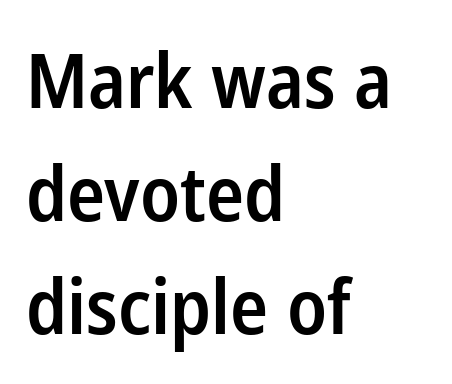
The image shows 76 px semibold, condensed sans-serif type, upright; set left-aligned, normal line spacing (1.49x), normal letter spacing, not underlined; low stroke contrast and a medium x-height.
